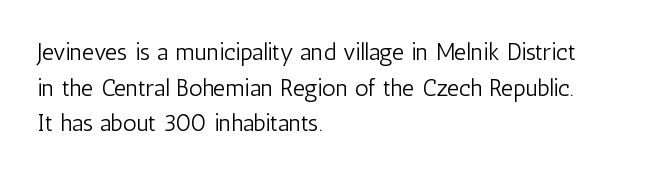
{"italic": "no", "bold": "no", "underline": "no", "align": "left", "line_spacing": "normal", "line_spacing_ratio": 1.48, "letter_spacing": "normal", "letter_spacing_em": 0.0, "glyph_px": 24}
